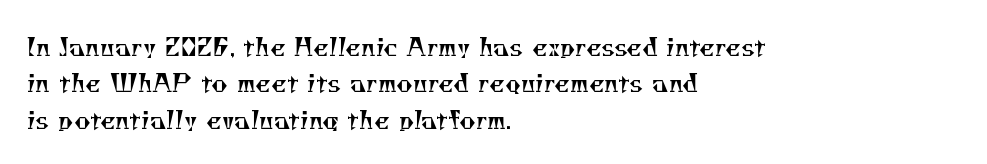
Q: Is the text bold? A: No.
Q: Is the text underlined? A: No.
Q: How is the paragraph aligned? A: Left-aligned.
Q: Is the spacing between letters normal or unusually wide? A: Normal.
Q: Is the spacing between lines tight, normal or loose? A: Normal.
